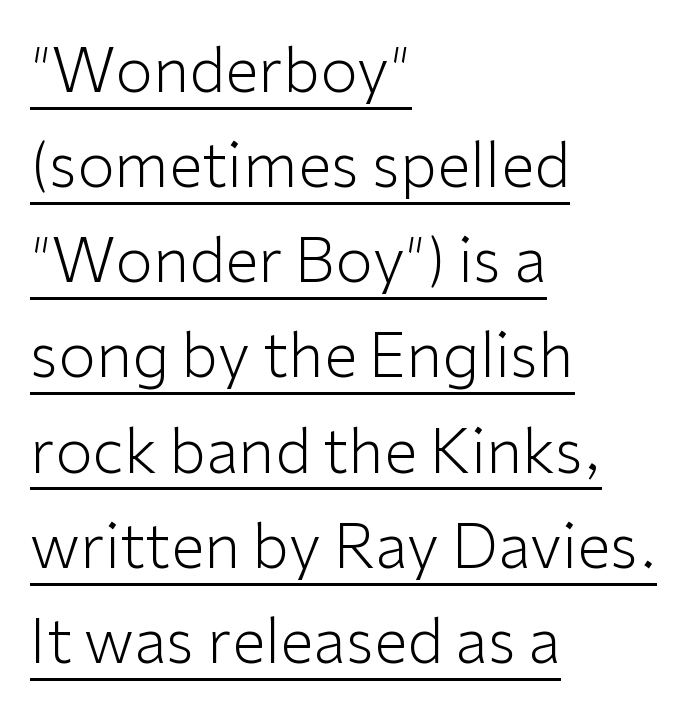
Q: Is the text bold? A: No.
Q: Is the text italic (slanted)? A: No, it is upright.
Q: Is the typeface a serif or a sans-serif typeface? A: Sans-serif.
Q: Is the text underlined? A: Yes.
Q: How is the paragraph aligned? A: Left-aligned.
Q: Is the spacing between letters normal or unusually wide? A: Normal.
Q: Is the spacing between lines tight, normal or loose? A: Normal.
Q: Width (condensed, normal, or wide)? A: Normal.
Q: Stroke contrast? A: Low.
Q: x-height? A: Medium.
Q: Monospaced? A: No.
